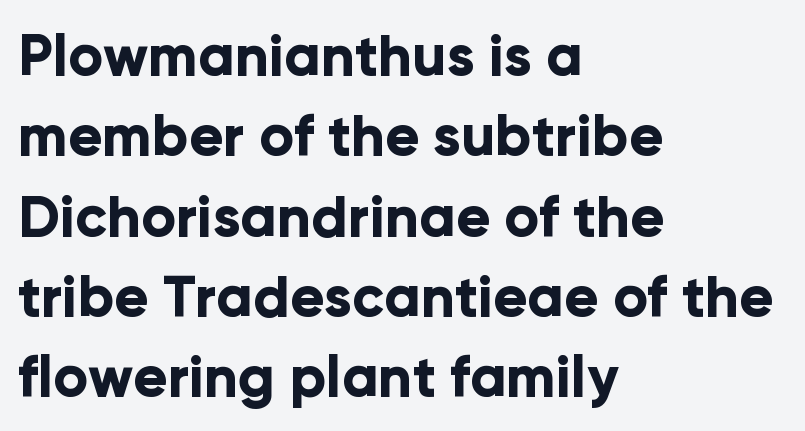
The image shows 57 px bold sans-serif type, upright; set left-aligned, normal line spacing (1.41x), normal letter spacing, not underlined; low stroke contrast and a medium x-height.
